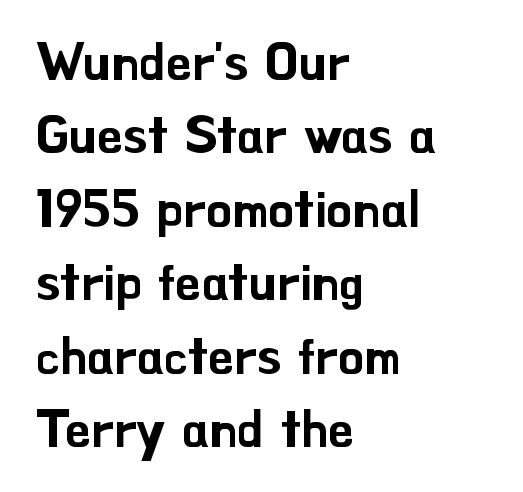
Q: Is the text italic (slanted)? A: No, it is upright.
Q: Is the typeface a serif or a sans-serif typeface? A: Sans-serif.
Q: Is the text underlined? A: No.
Q: How is the paragraph aligned? A: Left-aligned.
Q: Is the spacing between letters normal or unusually wide? A: Normal.
Q: Is the spacing between lines tight, normal or loose? A: Normal.
Q: Width (condensed, normal, or wide)? A: Normal.
Q: Stroke contrast? A: Low.
Q: x-height? A: Small.
Q: Monospaced? A: No.
